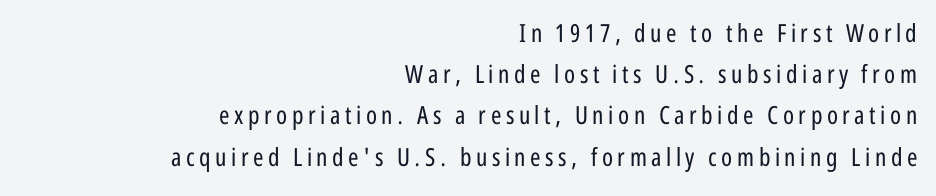
Q: Is the text bold? A: No.
Q: Is the text italic (slanted)? A: No, it is upright.
Q: Is the text underlined? A: No.
Q: How is the paragraph aligned? A: Right-aligned.
Q: Is the spacing between lines tight, normal or loose? A: Normal.
